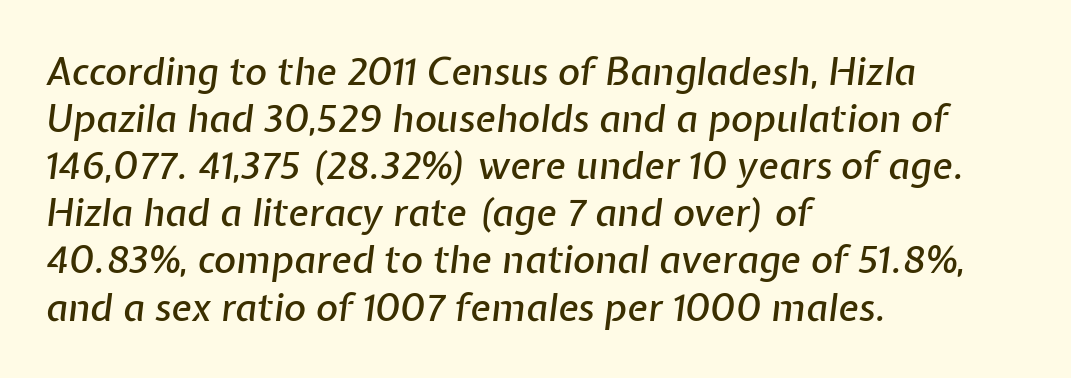
The image shows 38 px text type, italic (leaning right); set left-aligned, line spacing 1.24x, normal letter spacing, not underlined; low stroke contrast and a medium x-height.
